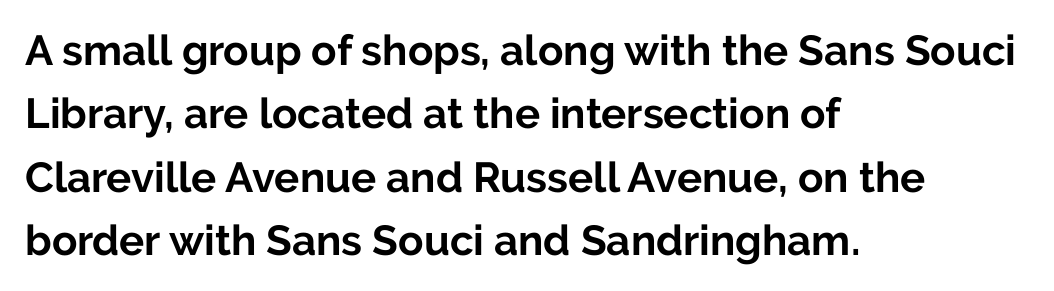
{"serif": "no", "italic": "no", "bold": "yes", "weight": "bold", "width": "normal", "stroke_contrast": "low", "x_height": "medium", "monospaced": "no", "underline": "no", "align": "left", "line_spacing": "normal", "line_spacing_ratio": 1.51, "letter_spacing": "normal", "letter_spacing_em": 0.0, "glyph_px": 42}
